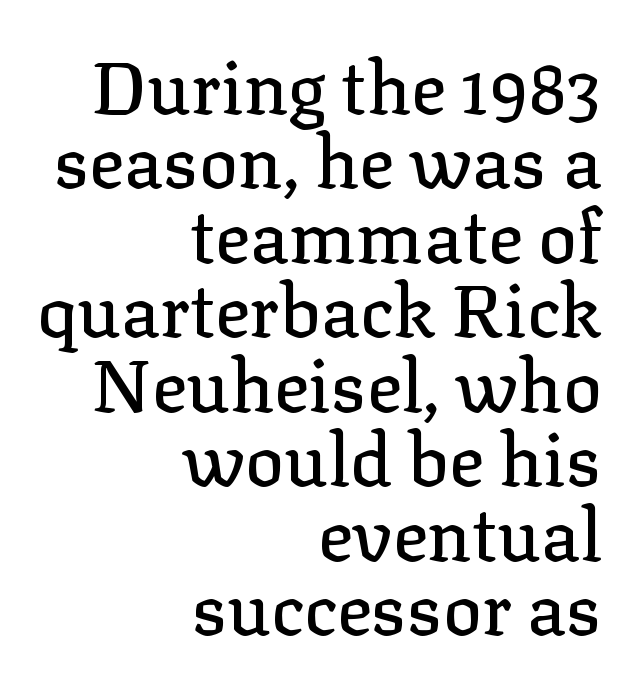
The image shows 73 px serif type, upright; set right-aligned, tight line spacing (1.02x), normal letter spacing, not underlined; low stroke contrast and a medium x-height.
